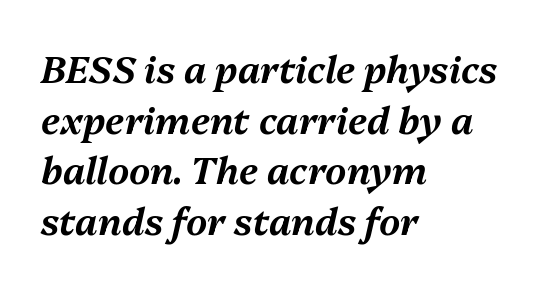
This rendering leaves character spacing at its baseline value. The gap between lines stays unmarked. Notice how the stems are inclined rather than vertical — that's the hallmark of italics. Visually the block forms a straight wall on the left and a jagged coastline on the right. Each new line begins a customary step beneath the previous one.
